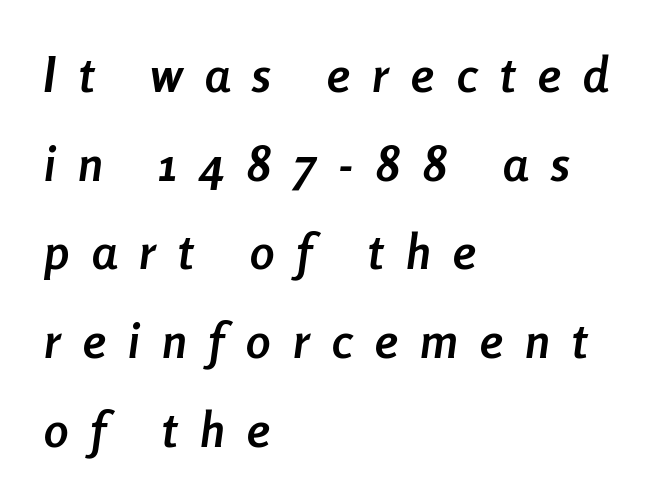
{"italic": "yes", "lean": "right", "slant_degrees": 8, "bold": "yes", "weight": "semibold", "width": "condensed", "stroke_contrast": "low", "x_height": "medium", "monospaced": "no", "underline": "no", "align": "left", "line_spacing_ratio": 1.81, "letter_spacing": "wide", "letter_spacing_em": 0.46, "glyph_px": 49}
